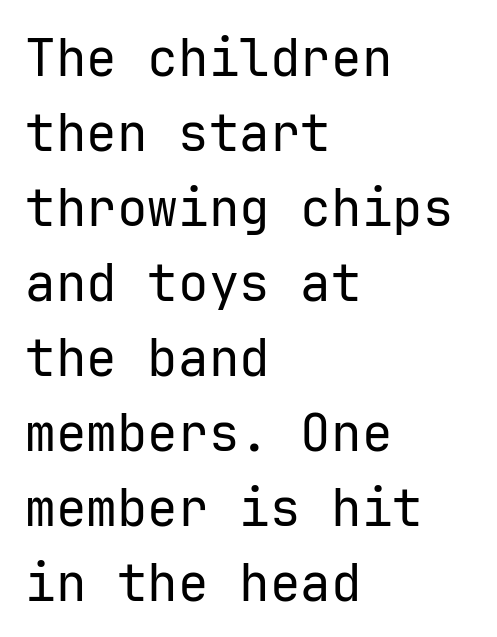
Q: Is the text bold? A: No.
Q: Is the text italic (slanted)? A: No, it is upright.
Q: Is the typeface a serif or a sans-serif typeface? A: Sans-serif.
Q: Is the text underlined? A: No.
Q: How is the paragraph aligned? A: Left-aligned.
Q: Is the spacing between letters normal or unusually wide? A: Normal.
Q: Is the spacing between lines tight, normal or loose? A: Normal.
Q: Width (condensed, normal, or wide)? A: Normal.
Q: Stroke contrast? A: Low.
Q: x-height? A: Medium.
Q: Monospaced? A: Yes.
